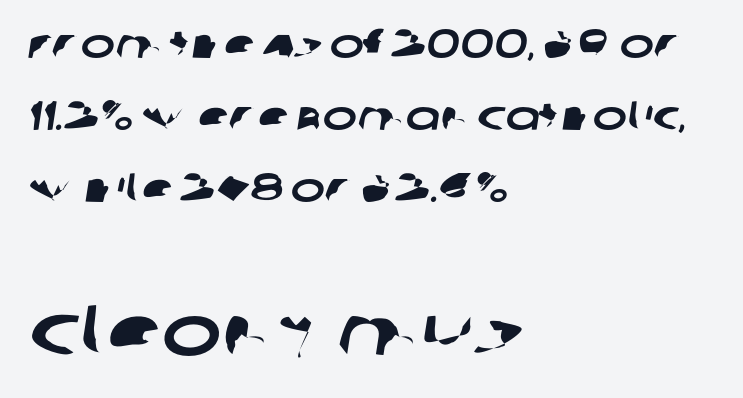
Type without underlining. The passage shown is typed in a proportional face where columns would drift. Does the bottom block carry the larger type? Yes, it does. Typeset ragged right — the left edge is the straight one.
